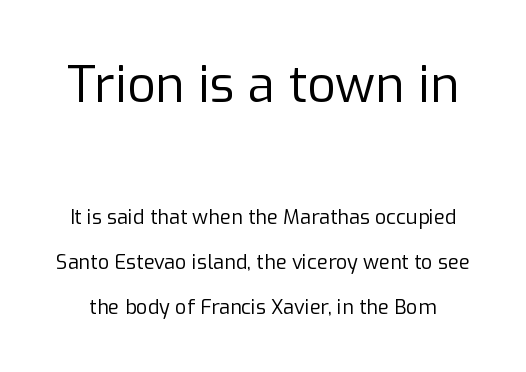
{"serif": "no", "italic": "no", "bold": "no", "weight": "regular", "width": "normal", "stroke_contrast": "low", "x_height": "medium", "monospaced": "no", "underline": "no", "line_spacing": "loose", "line_spacing_ratio": 2.24, "letter_spacing": "normal", "letter_spacing_em": 0.0, "larger_block": "first", "size_ratio": 2.5, "glyph_px": 50}
